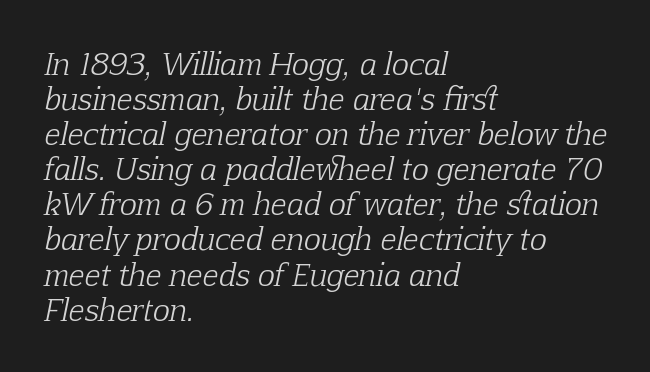
Q: Is the text bold? A: No.
Q: Is the text italic (slanted)? A: Yes, it leans right by about 12 degrees.
Q: Is the typeface a serif or a sans-serif typeface? A: Serif.
Q: Is the text underlined? A: No.
Q: How is the paragraph aligned? A: Left-aligned.
Q: Is the spacing between letters normal or unusually wide? A: Normal.
Q: Width (condensed, normal, or wide)? A: Normal.
Q: Stroke contrast? A: Low.
Q: x-height? A: Medium.
Q: Monospaced? A: No.
